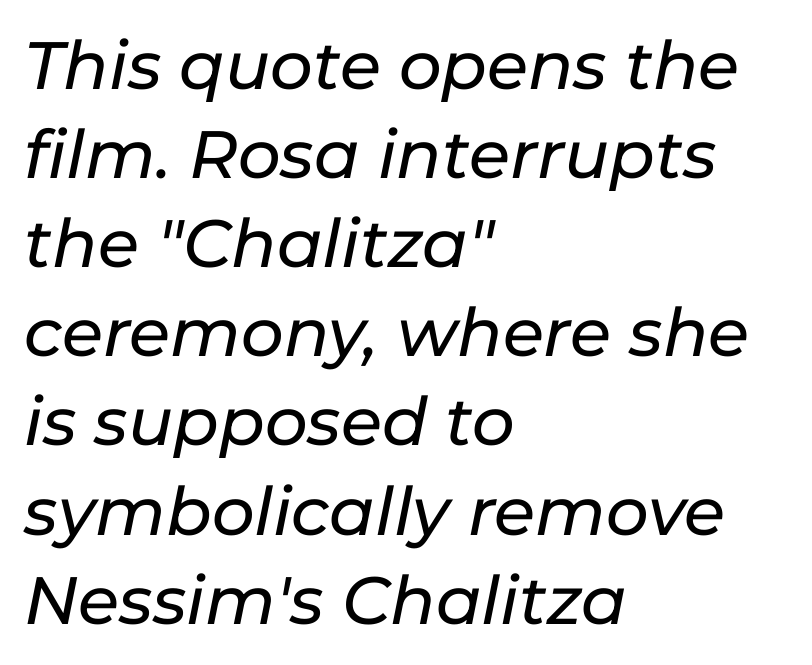
{"italic": "yes", "lean": "right", "slant_degrees": 11, "width": "normal", "stroke_contrast": "low", "x_height": "medium", "monospaced": "no", "underline": "no", "align": "left", "line_spacing": "normal", "line_spacing_ratio": 1.33, "letter_spacing": "normal", "letter_spacing_em": 0.0, "glyph_px": 67}
